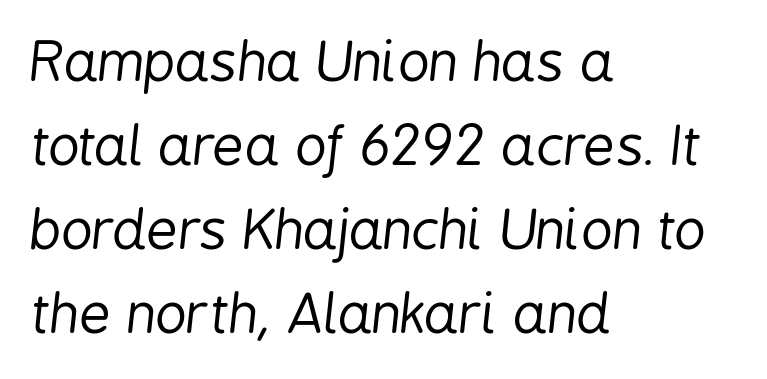
{"italic": "yes", "lean": "right", "slant_degrees": 6, "bold": "no", "weight": "regular", "width": "condensed", "stroke_contrast": "low", "x_height": "medium", "monospaced": "no", "underline": "no", "align": "left", "line_spacing": "normal", "line_spacing_ratio": 1.53, "letter_spacing": "normal", "letter_spacing_em": 0.0, "glyph_px": 55}
